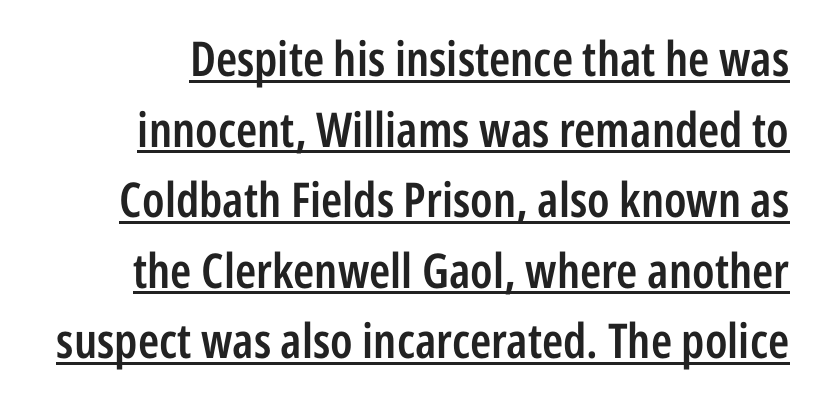
Descenders here cross a horizontal rule under the line. Here the designer chose a conventional face with non-uniform glyph widths. Each glyph is drawn with semibold strokes, heavier than normal yet not fully bold. Nope, not italic — everything's standing straight. Line spacing here is normal. Letterform terminals end flat and unadorned throughout the passage.
